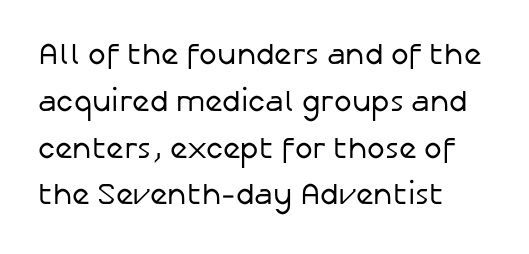
{"serif": "no", "italic": "no", "bold": "no", "weight": "regular", "width": "normal", "stroke_contrast": "low", "x_height": "medium", "monospaced": "no", "underline": "no", "align": "left", "line_spacing": "normal", "line_spacing_ratio": 1.56, "letter_spacing": "normal", "letter_spacing_em": 0.0, "glyph_px": 30}
